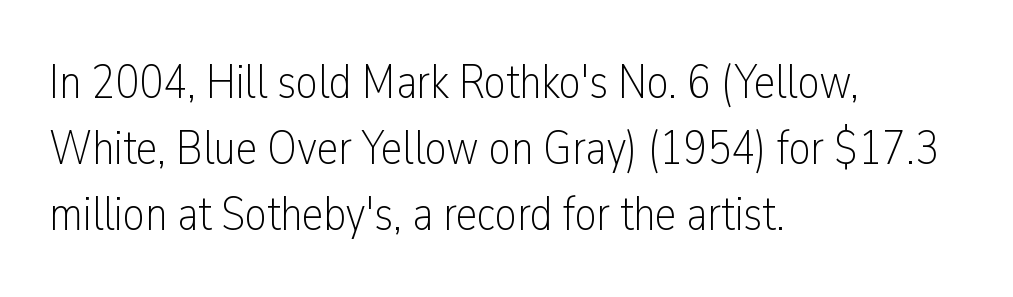
Each letter's strokes conclude bluntly, with no projecting serifs. This reads as an unemphasized weight, regular at the heaviest. Spacing verdict: proportional, widths tailored to each character. Notice how the passage keeps a crisp vertical edge on the left only. Plain, unruled lines of type.
